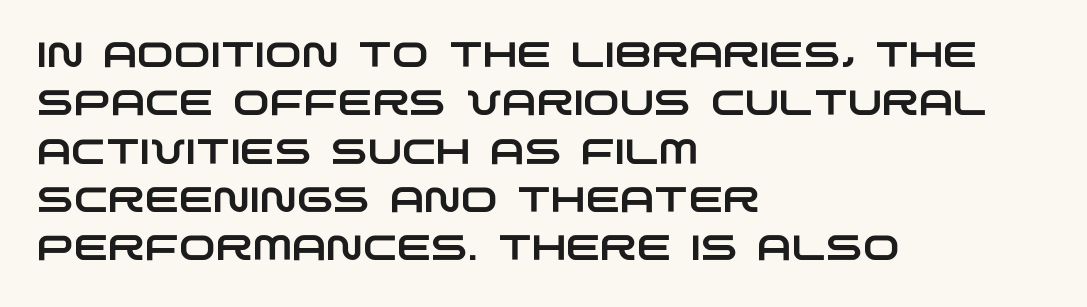
Q: Is the typeface a serif or a sans-serif typeface? A: Sans-serif.
Q: Is the text underlined? A: No.
Q: How is the paragraph aligned? A: Left-aligned.
Q: Is the spacing between letters normal or unusually wide? A: Normal.
Q: Is the spacing between lines tight, normal or loose? A: Normal.
Q: Width (condensed, normal, or wide)? A: Wide.
Q: Stroke contrast? A: Low.
Q: x-height? A: Large.
Q: Monospaced? A: No.
